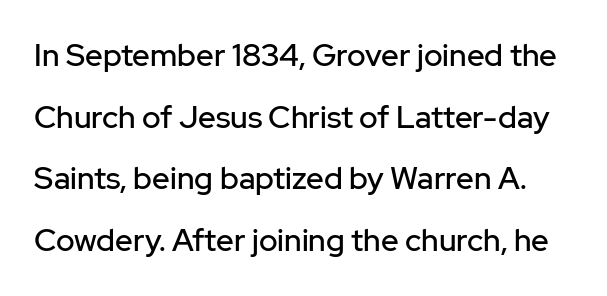
The image shows 31 px sans-serif type, upright; set loose line spacing (1.99x), normal letter spacing, not underlined; low stroke contrast and a medium x-height.
